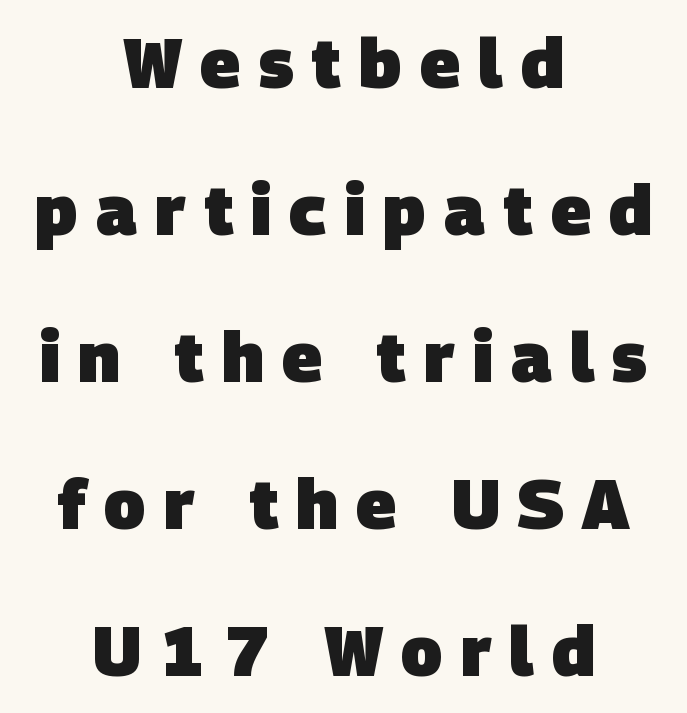
The image shows 69 px heavy sans-serif type; set centered, loose line spacing (2.13x), unusually wide letter spacing (+0.26 em), not underlined; low stroke contrast and a large x-height.
